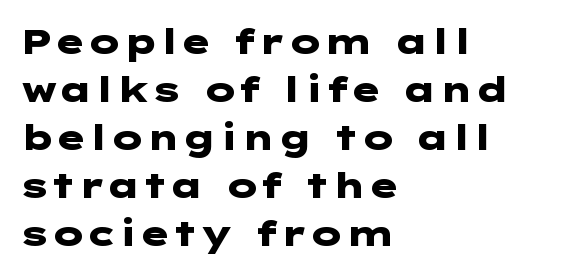
The image shows 35 px heavy, wide sans-serif type, upright; set left-aligned, normal line spacing (1.37x), normal letter spacing, not underlined; low stroke contrast and a medium x-height.
